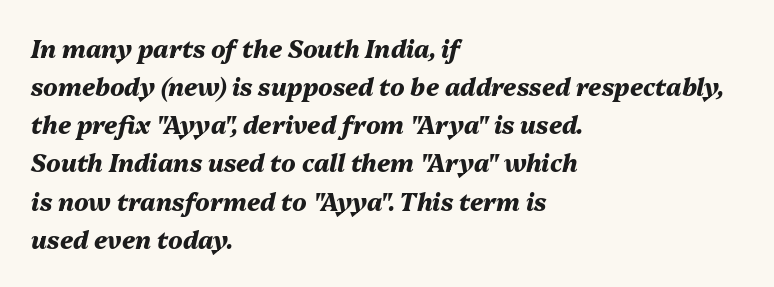
The typesetting leans heavy: a genuine bold. Visually the block forms a straight wall on the left and a jagged coastline on the right. The strip under each line holds only bare page. A typesetter would call this leading conventional body-copy spacing. The lettering tilts uniformly, giving the passage an italic look. Compared with typical body copy, the letter spacing here is the same.
